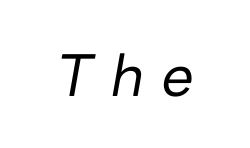
Q: Is the text bold? A: No.
Q: Is the text italic (slanted)? A: Yes, it leans right by about 10 degrees.
Q: Is the text underlined? A: No.
Q: Is the spacing between letters normal or unusually wide? A: Unusually wide.
Q: Width (condensed, normal, or wide)? A: Normal.
Q: Stroke contrast? A: Low.
Q: x-height? A: Medium.
Q: Monospaced? A: No.
